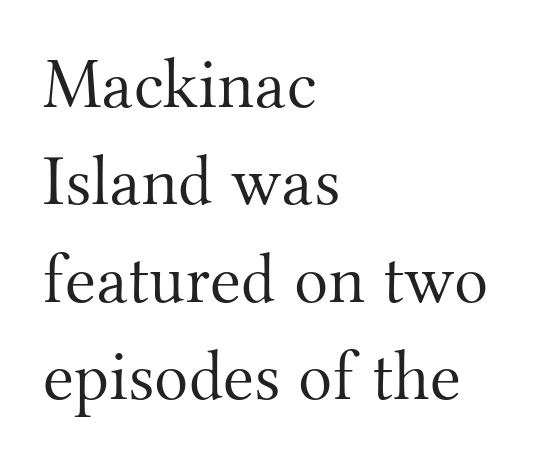
The passage shown is typed in a proportional face where columns would drift. This block has exactly the height ordinary leading produces. The paragraph shown leans on its left margin. Ordinary non-slanted type is in use. Anything drawn beneath the words? Only blank space. Weight class: somewhere from thin through regular.
